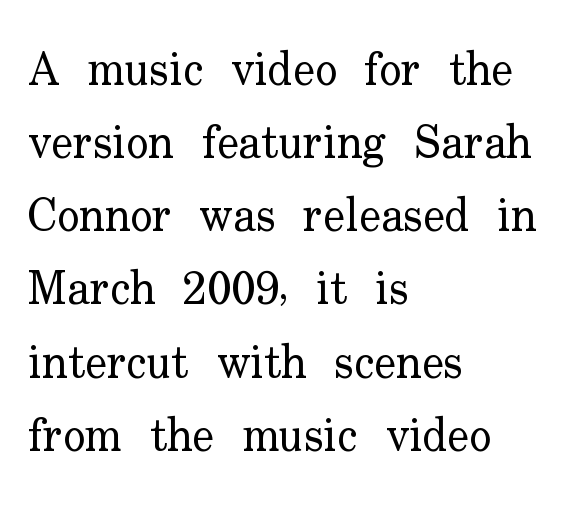
Is the type heavy? It reads as light-to-regular instead. Designer's note — italics off, roman on. The compositor pushed each line to the left boundary. Just letters on the line, the space beneath them empty. This rendering employs a face with finishing strokes, i.e., a serif.
